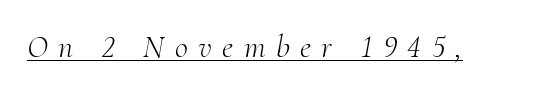
Weight class: somewhere from thin through regular. When letters slant like this, we call the style italic. Look at the bottom of the vertical strokes: they flare into serifs here. Think of a printed novel: that variable character pitch is what you see here. Is the letter spacing exaggerated? Yes — the characters are pushed far apart.
